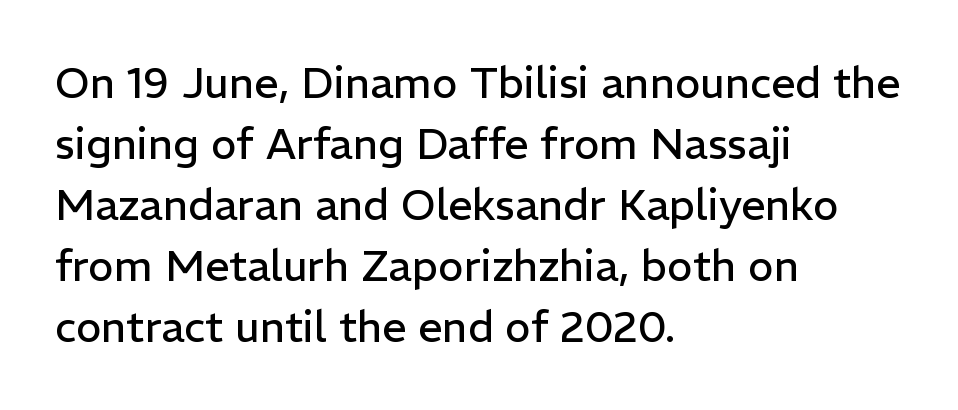
No extra tracking has been applied to these lines. All the whitespace from short lines collects on the right. Lines of text with bare space underneath. Letters have the restrained weight of plain body copy at most.
